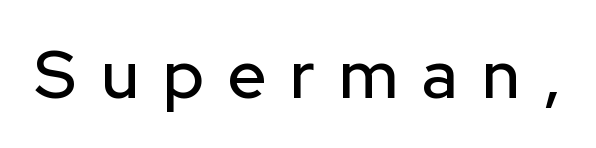
{"serif": "no", "italic": "no", "width": "normal", "stroke_contrast": "low", "x_height": "medium", "monospaced": "no", "underline": "no", "letter_spacing": "wide", "letter_spacing_em": 0.36, "glyph_px": 67}
